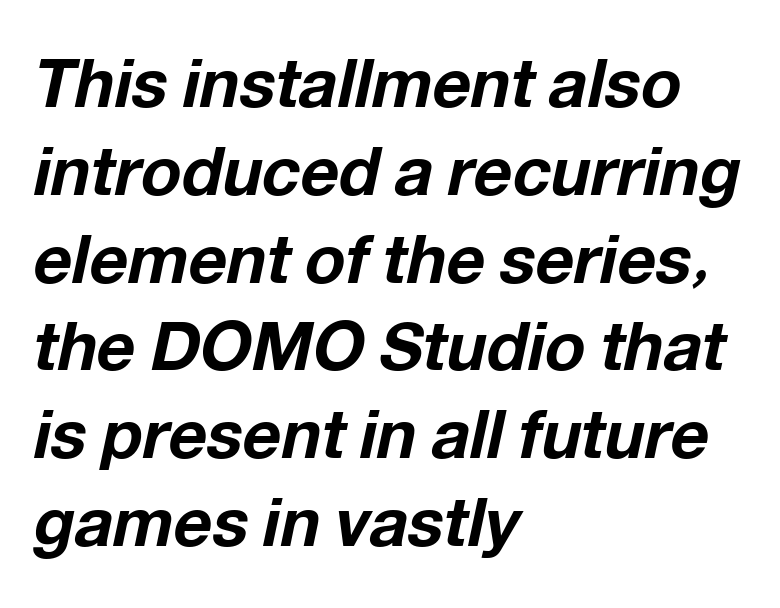
{"italic": "yes", "lean": "right", "slant_degrees": 12, "bold": "yes", "weight": "bold", "width": "normal", "stroke_contrast": "low", "x_height": "medium", "monospaced": "no", "underline": "no", "align": "left", "line_spacing": "normal", "line_spacing_ratio": 1.31, "letter_spacing": "normal", "letter_spacing_em": 0.0, "glyph_px": 67}
